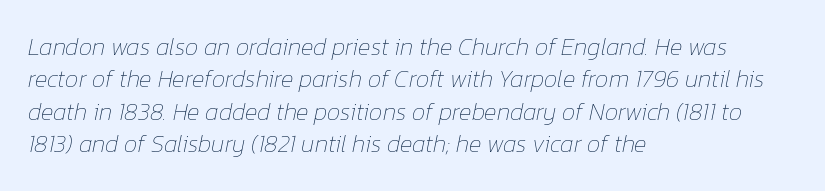
The image shows 24 px text type, italic (leaning right); set left-aligned, normal line spacing (1.35x), normal letter spacing, not underlined.
